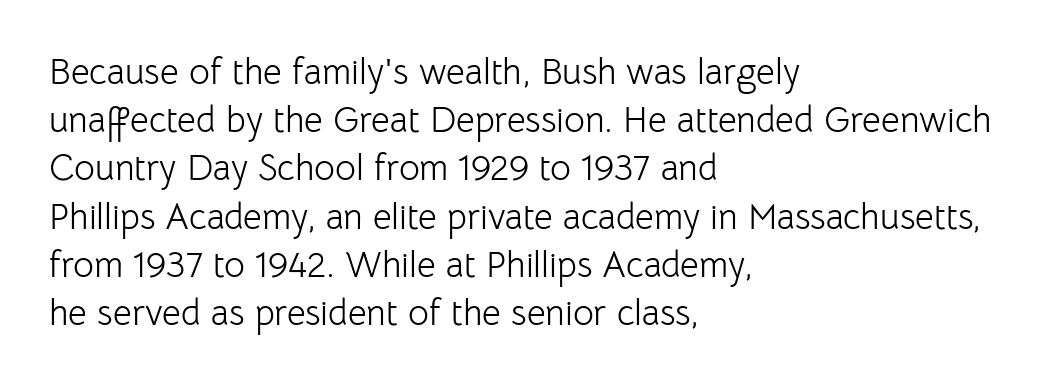
Q: Is the text bold? A: No.
Q: Is the text italic (slanted)? A: No, it is upright.
Q: Is the typeface a serif or a sans-serif typeface? A: Sans-serif.
Q: Is the text underlined? A: No.
Q: How is the paragraph aligned? A: Left-aligned.
Q: Is the spacing between letters normal or unusually wide? A: Normal.
Q: Is the spacing between lines tight, normal or loose? A: Normal.
Q: Width (condensed, normal, or wide)? A: Normal.
Q: Stroke contrast? A: Low.
Q: x-height? A: Medium.
Q: Monospaced? A: No.
